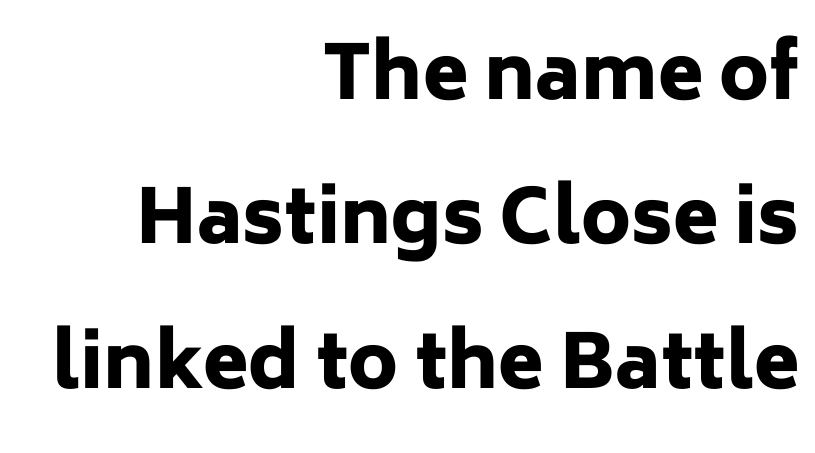
These lines stand farther apart than default settings would place them. Is this a fixed-width face? No — the glyphs have proportional, varying widths. The letters carry no serifs — their stems end cleanly without finishing strokes. Rendered with straight, roman letterforms. Heft: maximum for text — a bold. The lines are quadded right.
